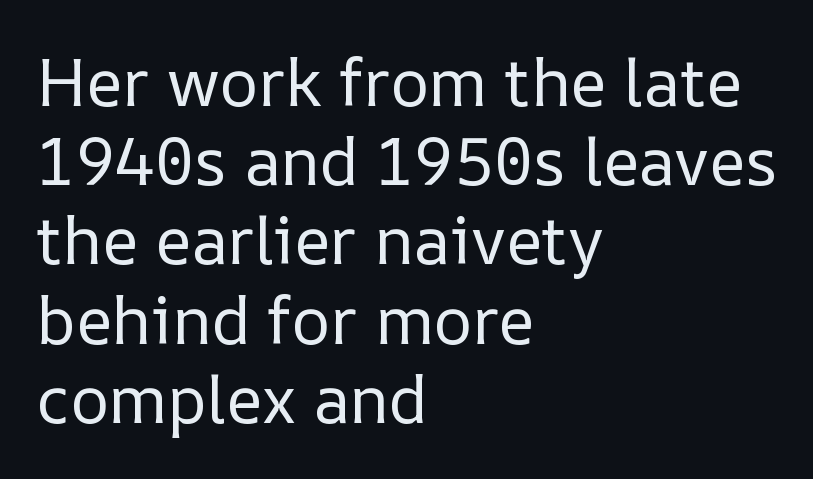
Q: Is the text bold? A: No.
Q: Is the text italic (slanted)? A: No, it is upright.
Q: Is the text underlined? A: No.
Q: How is the paragraph aligned? A: Left-aligned.
Q: Is the spacing between letters normal or unusually wide? A: Normal.
Q: Width (condensed, normal, or wide)? A: Normal.
Q: Stroke contrast? A: Low.
Q: x-height? A: Medium.
Q: Monospaced? A: No.
